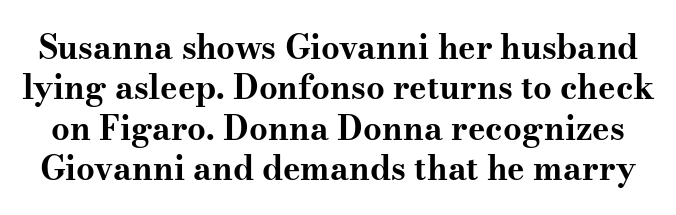
This is the regular roman posture of the typeface. Is the type bold? Yes — the strokes are clearly thick and heavy. Spacing verdict: proportional, widths tailored to each character. You can tell from the footed stems that serif type was used. Look at the tracking — it's just the regular setting, nothing added.
